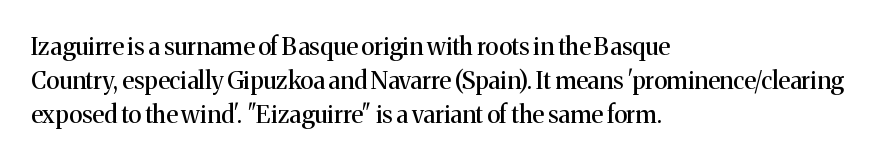
{"italic": "no", "underline": "no", "align": "left", "line_spacing": "normal", "line_spacing_ratio": 1.42, "letter_spacing": "normal", "letter_spacing_em": 0.0, "glyph_px": 24}
